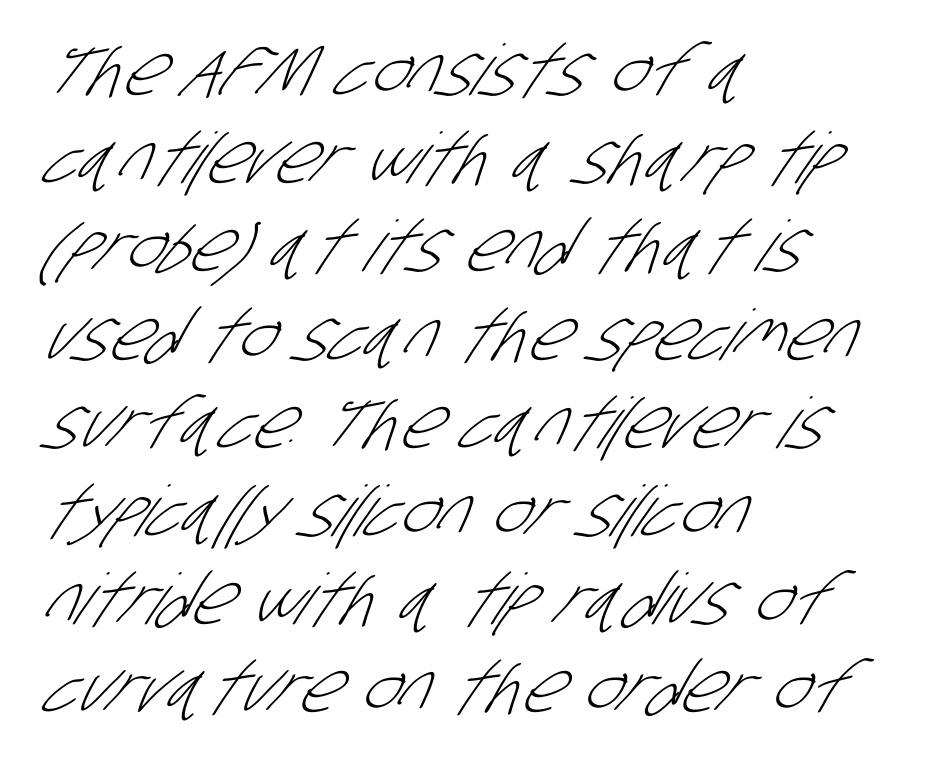
Is the type heavy? It reads as light-to-regular instead. In terms of letterform style, serifs are entirely absent. Successive baselines arrive at the customary interval. Bare-footed words on every line. The face used here is rendered with its standard letterfit.
